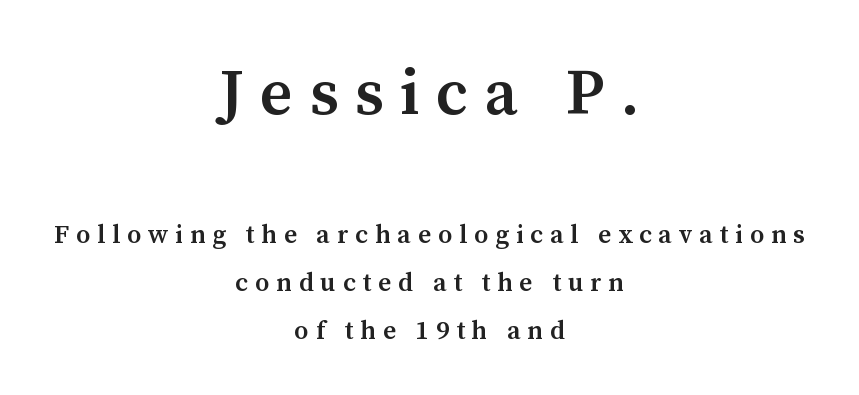
Tracking value appears strongly positive — letters spread wide. The letters are semibold — heavier than regular but short of a full bold. The rendering uses natural spacing where letterforms have individual widths. Bare-footed words on every line. Layout note: lines centered. Regarding serifs, this sample has them.
